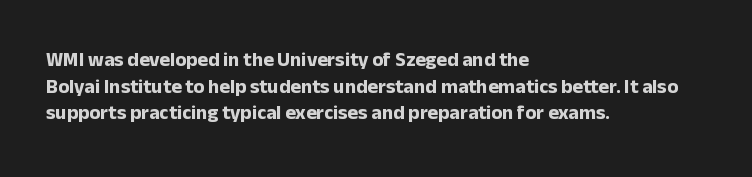
The typography opts for an upright posture over an oblique one. A classic flush-left, rag-right setting is used for this passage. Words appear dense and cohesive because spacing is normal. A full-strength bold gives these letters their thick strokes. Rule under the text: the space is simply empty.
